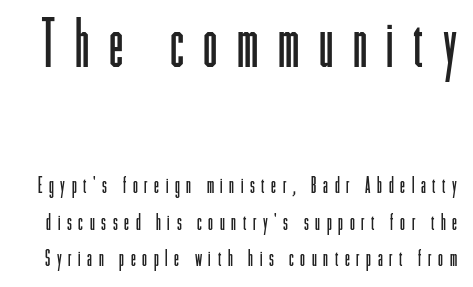
The image shows 65 px light, condensed sans-serif type, upright; set normal line spacing (1.65x), unusually wide letter spacing (+0.3 em), not underlined; the first (top) block is 2.95x larger; low stroke contrast and a medium x-height.
